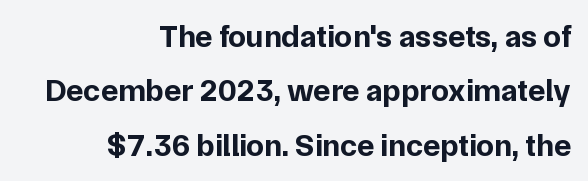
Q: Is the text bold? A: Yes.
Q: Is the text italic (slanted)? A: No, it is upright.
Q: Is the typeface a serif or a sans-serif typeface? A: Sans-serif.
Q: Is the text underlined? A: No.
Q: How is the paragraph aligned? A: Right-aligned.
Q: Is the spacing between letters normal or unusually wide? A: Normal.
Q: Is the spacing between lines tight, normal or loose? A: Normal.
Q: Width (condensed, normal, or wide)? A: Normal.
Q: Stroke contrast? A: Low.
Q: x-height? A: Medium.
Q: Monospaced? A: No.
